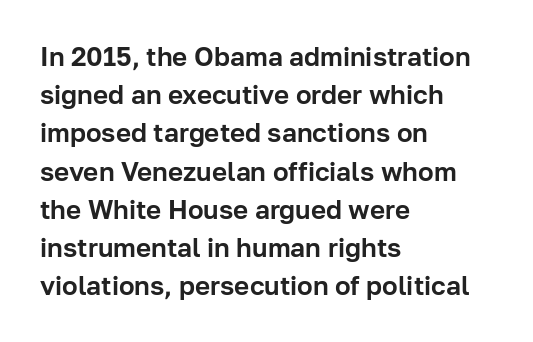
{"italic": "no", "underline": "no", "align": "left", "line_spacing": "normal", "line_spacing_ratio": 1.47, "letter_spacing": "normal", "letter_spacing_em": 0.0, "glyph_px": 26}
